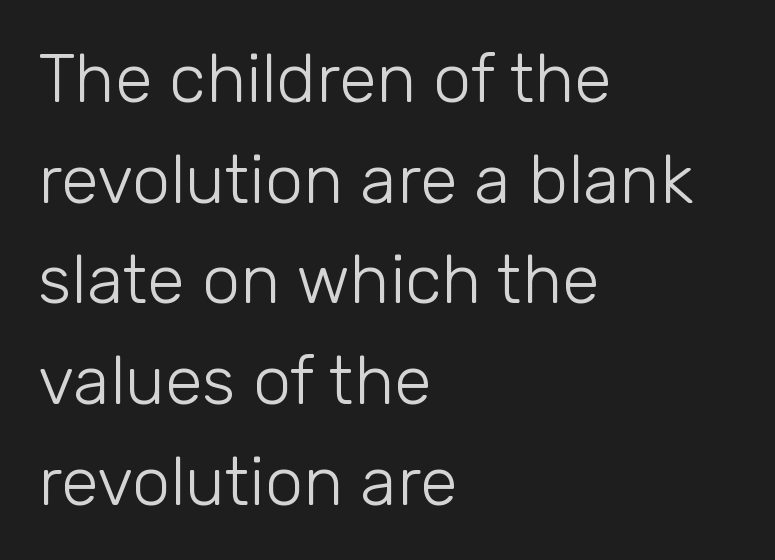
You could not count columns in this text — the font is proportionally spaced. A typesetter would call this zero additional tracking. Unlike italic type, these characters show no tilt at all. Each row of text sits above clean, open space. The passage shown is typeset with a sans-serif family.
